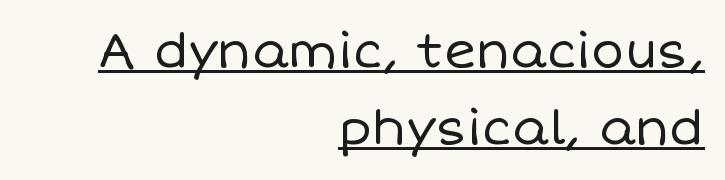
The image shows 49 px regular-weight type, upright; set right-aligned, normal line spacing (1.57x), normal letter spacing, underlined; low stroke contrast and a large x-height.
